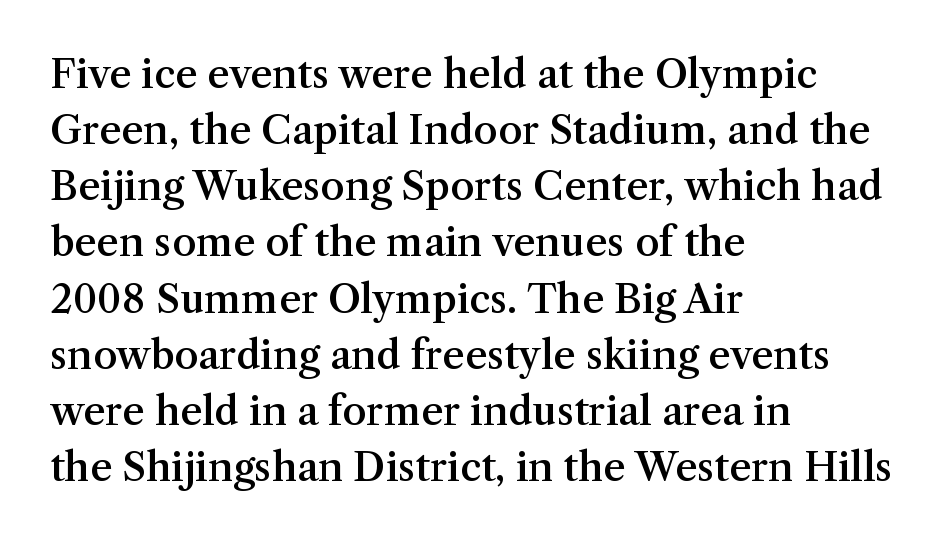
{"serif": "yes", "italic": "no", "bold": "semi", "weight": "semibold", "width": "normal", "stroke_contrast": "medium", "x_height": "medium", "monospaced": "no", "underline": "no", "align": "left", "line_spacing": "normal", "line_spacing_ratio": 1.44, "letter_spacing": "normal", "letter_spacing_em": 0.0, "glyph_px": 39}
